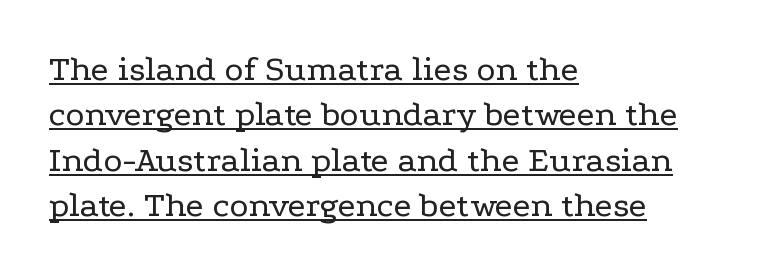
Stems here are at most as thick as an everyday book face. Do the characters align in a grid? No, the font is proportional. Does the type have serifs? Yes, each stem ends in a small foot. The font's upright variant was chosen for this text.
